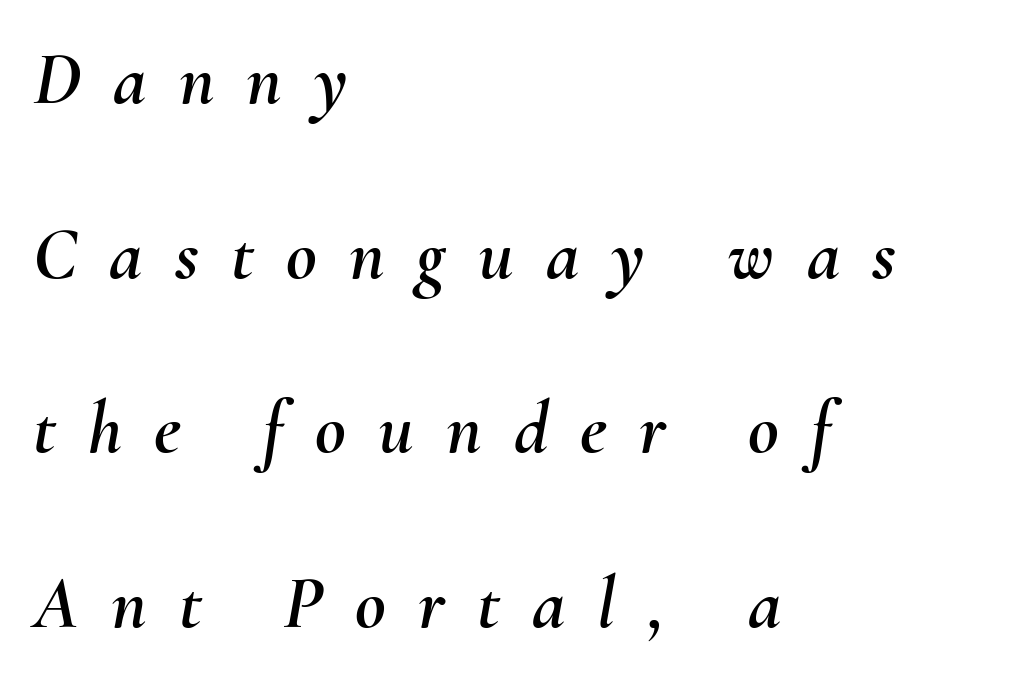
Q: Is the text italic (slanted)? A: Yes, it leans right by about 10 degrees.
Q: Is the text underlined? A: No.
Q: How is the paragraph aligned? A: Left-aligned.
Q: Is the spacing between letters normal or unusually wide? A: Unusually wide.
Q: Is the spacing between lines tight, normal or loose? A: Loose.
Q: Width (condensed, normal, or wide)? A: Normal.
Q: Stroke contrast? A: Medium.
Q: x-height? A: Small.
Q: Monospaced? A: No.
